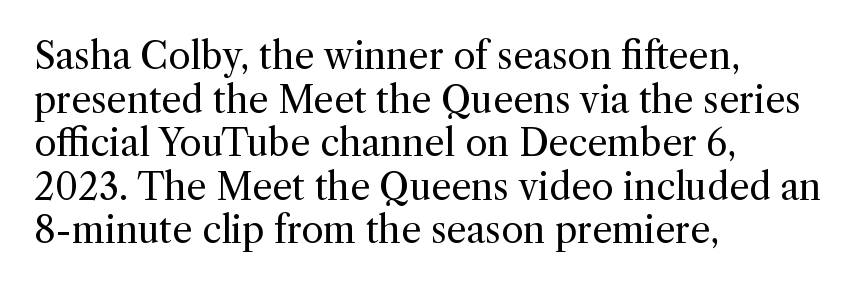
{"serif": "yes", "italic": "no", "bold": "no", "weight": "regular", "width": "normal", "x_height": "medium", "monospaced": "no", "underline": "no", "align": "left", "line_spacing_ratio": 1.21, "letter_spacing": "normal", "letter_spacing_em": 0.0, "glyph_px": 36}
